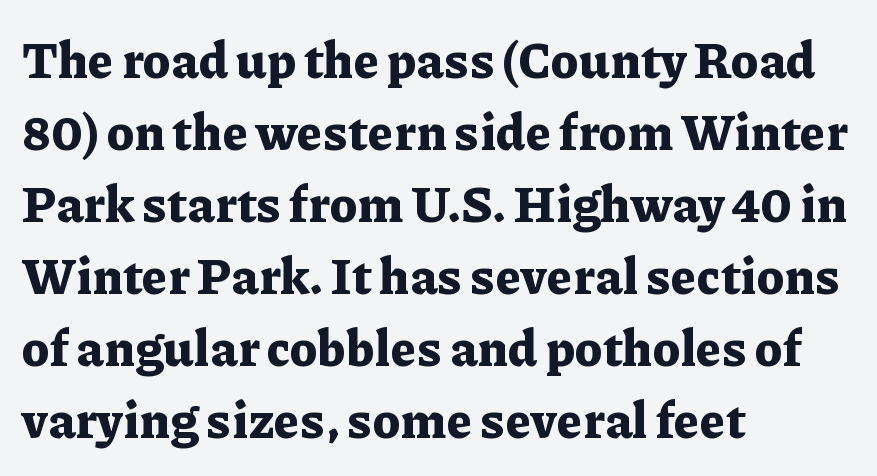
Q: Is the text bold? A: Yes.
Q: Is the text italic (slanted)? A: No, it is upright.
Q: Is the typeface a serif or a sans-serif typeface? A: Serif.
Q: Is the text underlined? A: No.
Q: How is the paragraph aligned? A: Left-aligned.
Q: Is the spacing between letters normal or unusually wide? A: Normal.
Q: Is the spacing between lines tight, normal or loose? A: Normal.
Q: Width (condensed, normal, or wide)? A: Normal.
Q: Stroke contrast? A: Low.
Q: x-height? A: Medium.
Q: Monospaced? A: No.
